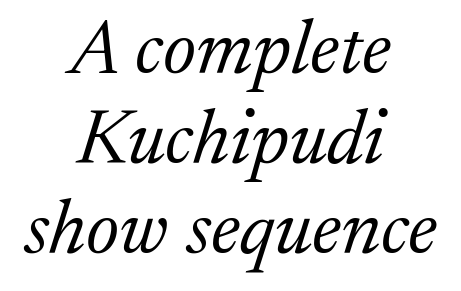
{"serif": "yes", "italic": "yes", "lean": "right", "slant_degrees": 17, "bold": "no", "weight": "light", "width": "normal", "stroke_contrast": "medium", "x_height": "medium", "monospaced": "no", "underline": "no", "align": "center", "line_spacing_ratio": 1.17, "letter_spacing": "normal", "letter_spacing_em": 0.0, "glyph_px": 77}
